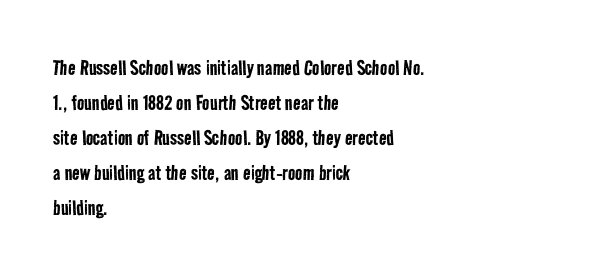
Clear beneath every line of the passage. The font is comparable to plain body text, perhaps lighter. If you drew a ruler down the left edge, every line would touch it. In terms of leading, this rendering sits right in the middle. Students, note that the glyphs here touch the page at normal intervals.
